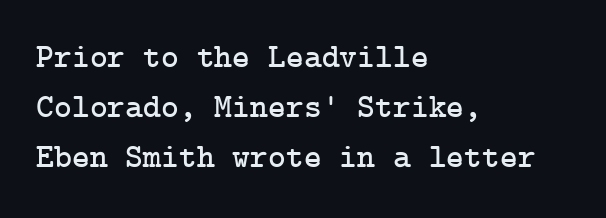
{"serif": "yes", "italic": "no", "width": "normal", "stroke_contrast": "low", "x_height": "medium", "underline": "no", "align": "left", "line_spacing": "normal", "line_spacing_ratio": 1.47, "letter_spacing": "normal", "letter_spacing_em": 0.0, "glyph_px": 34}
